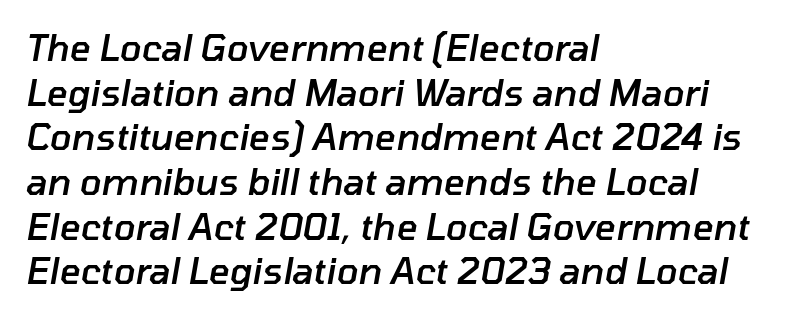
Q: Is the text bold? A: Semi-bold.
Q: Is the text italic (slanted)? A: Yes, it leans right by about 10 degrees.
Q: Is the text underlined? A: No.
Q: How is the paragraph aligned? A: Left-aligned.
Q: Is the spacing between letters normal or unusually wide? A: Normal.
Q: Width (condensed, normal, or wide)? A: Normal.
Q: Stroke contrast? A: Low.
Q: x-height? A: Medium.
Q: Monospaced? A: No.
